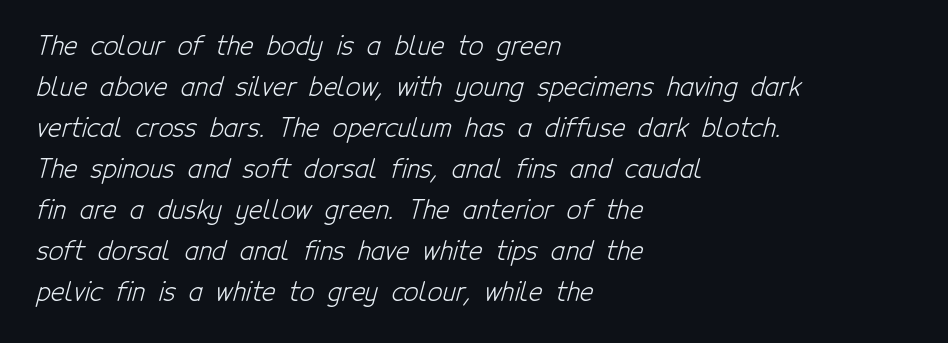
Q: Is the text bold? A: No.
Q: Is the text underlined? A: No.
Q: How is the paragraph aligned? A: Left-aligned.
Q: Is the spacing between letters normal or unusually wide? A: Normal.
Q: Is the spacing between lines tight, normal or loose? A: Normal.
